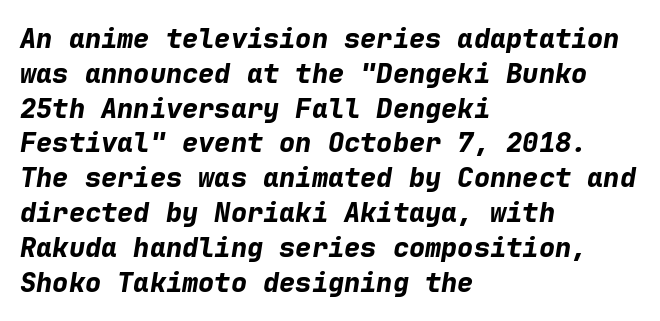
Rule under the text: the space is simply empty. The designer left line spacing at the default. Plenty of ink on the page — the face is bold. There's an unmistakable incline to the writing here. The compositor pushed each line to the left boundary.
